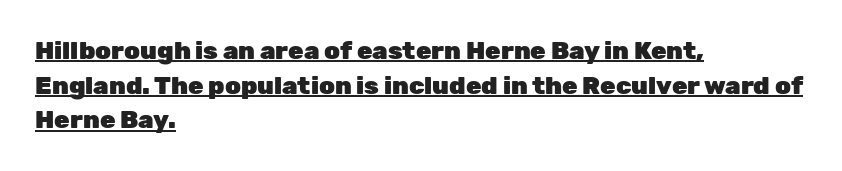
Q: Is the text bold? A: Yes.
Q: Is the text italic (slanted)? A: No, it is upright.
Q: Is the text underlined? A: Yes.
Q: How is the paragraph aligned? A: Left-aligned.
Q: Is the spacing between letters normal or unusually wide? A: Normal.
Q: Is the spacing between lines tight, normal or loose? A: Normal.
